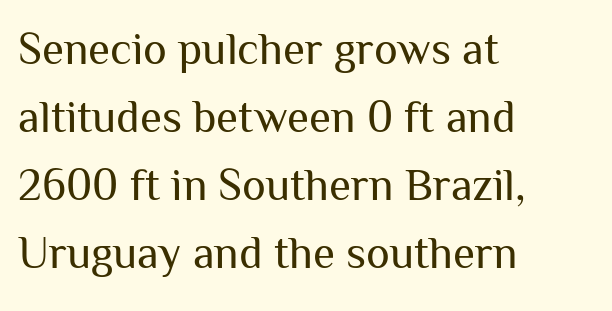
{"serif": "no", "italic": "no", "bold": "no", "weight": "regular", "width": "normal", "stroke_contrast": "medium", "x_height": "medium", "monospaced": "no", "underline": "no", "align": "left", "line_spacing": "normal", "line_spacing_ratio": 1.51, "letter_spacing": "normal", "letter_spacing_em": 0.0, "glyph_px": 45}
